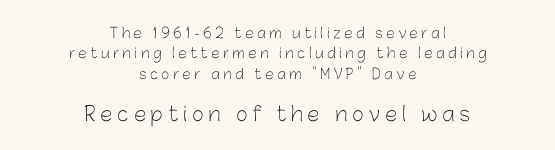
{"italic": "no", "bold": "no", "underline": "no", "align": "center", "line_spacing": "normal", "line_spacing_ratio": 1.45, "letter_spacing": "wide", "letter_spacing_em": 0.25, "larger_block": "second", "size_ratio": 1.43, "glyph_px": 20}
